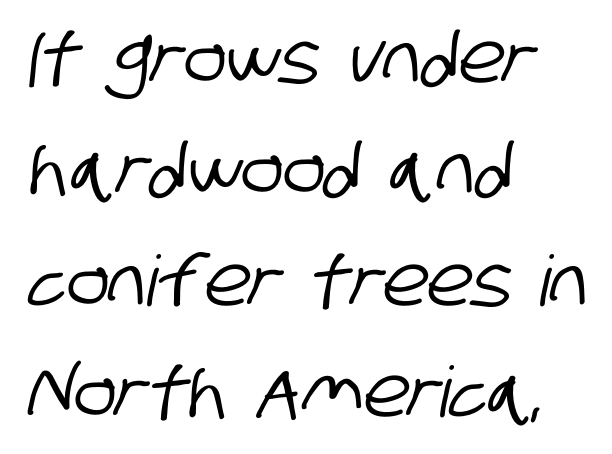
Q: Is the typeface a serif or a sans-serif typeface? A: Sans-serif.
Q: Is the text underlined? A: No.
Q: How is the paragraph aligned? A: Left-aligned.
Q: Is the spacing between letters normal or unusually wide? A: Normal.
Q: Is the spacing between lines tight, normal or loose? A: Normal.
Q: Width (condensed, normal, or wide)? A: Condensed.
Q: Stroke contrast? A: Low.
Q: x-height? A: Large.
Q: Monospaced? A: No.
